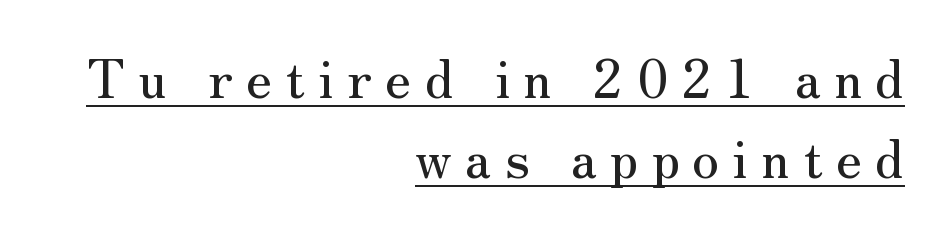
The image shows 53 px serif type, upright; set right-aligned, normal line spacing (1.51x), unusually wide letter spacing (+0.25 em), underlined; medium stroke contrast and a small x-height.
